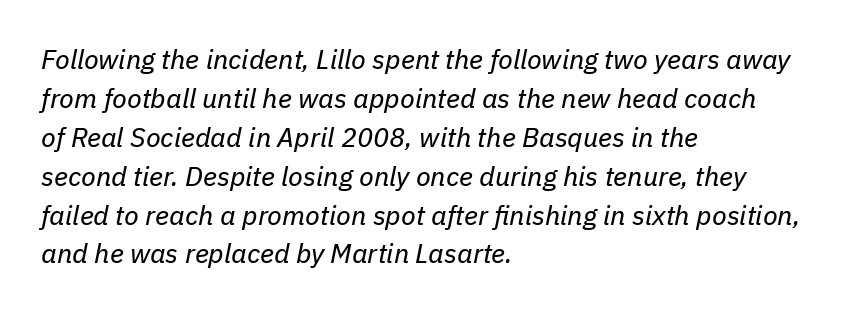
Q: Is the text bold? A: No.
Q: Is the text italic (slanted)? A: Yes, it leans right by about 11 degrees.
Q: Is the text underlined? A: No.
Q: How is the paragraph aligned? A: Left-aligned.
Q: Is the spacing between letters normal or unusually wide? A: Normal.
Q: Is the spacing between lines tight, normal or loose? A: Normal.
